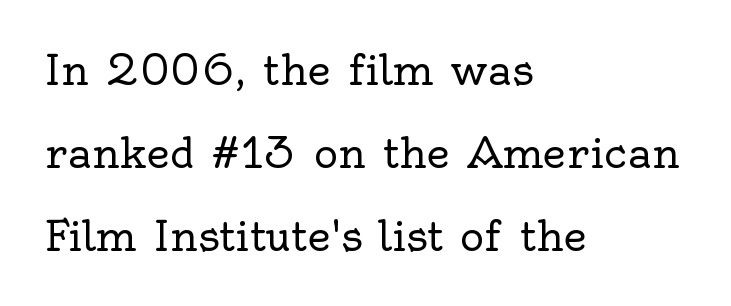
Q: Is the text bold? A: No.
Q: Is the text italic (slanted)? A: No, it is upright.
Q: Is the typeface a serif or a sans-serif typeface? A: Serif.
Q: Is the text underlined? A: No.
Q: How is the paragraph aligned? A: Left-aligned.
Q: Is the spacing between letters normal or unusually wide? A: Normal.
Q: Is the spacing between lines tight, normal or loose? A: Loose.
Q: Width (condensed, normal, or wide)? A: Normal.
Q: x-height? A: Small.
Q: Monospaced? A: No.
